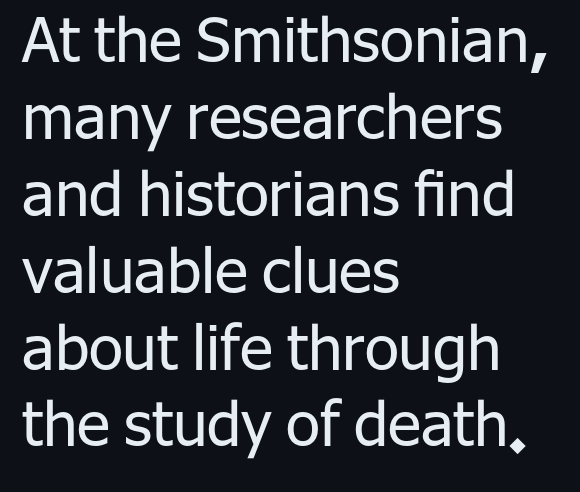
{"serif": "no", "italic": "no", "bold": "no", "weight": "regular", "width": "normal", "stroke_contrast": "low", "x_height": "medium", "monospaced": "no", "underline": "no", "align": "left", "line_spacing_ratio": 1.24, "letter_spacing": "normal", "letter_spacing_em": 0.0, "glyph_px": 62}
